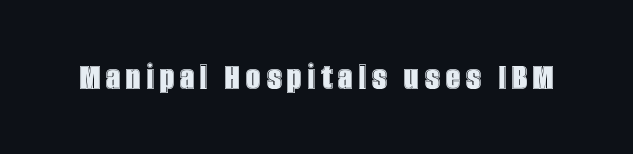
The image shows 40 px condensed type, upright; set not underlined; a large x-height.
